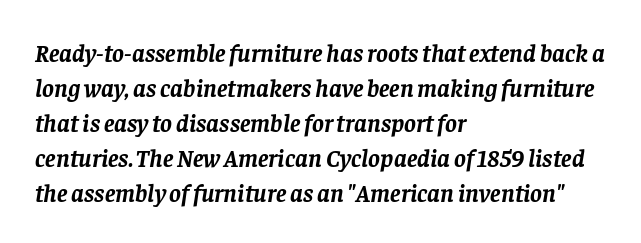
The rendering uses a bold face; every stroke is thick and dark. There's an unmistakable incline to the writing here. Casual observation: everything's shoved over to the left. Normally led — the rows are evenly, conventionally spaced. Nothing unusual about the tracking: characters are spaced as the font intends.
